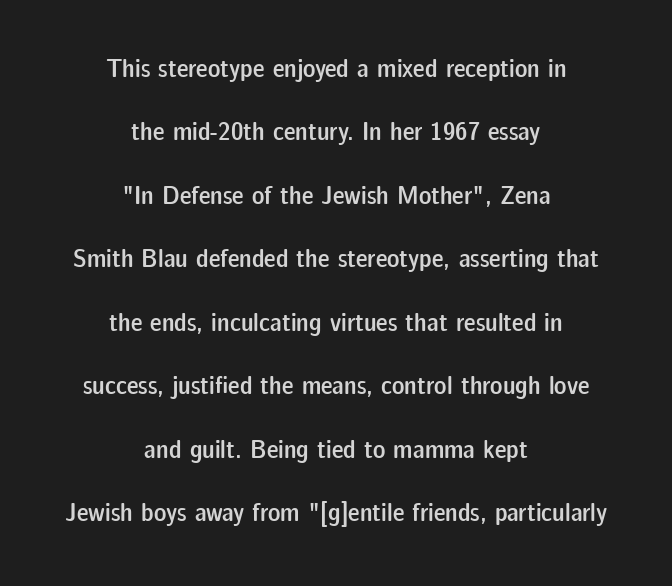
Q: Is the text bold? A: Semi-bold.
Q: Is the text italic (slanted)? A: No, it is upright.
Q: Is the text underlined? A: No.
Q: How is the paragraph aligned? A: Centered.
Q: Is the spacing between letters normal or unusually wide? A: Normal.
Q: Is the spacing between lines tight, normal or loose? A: Loose.
